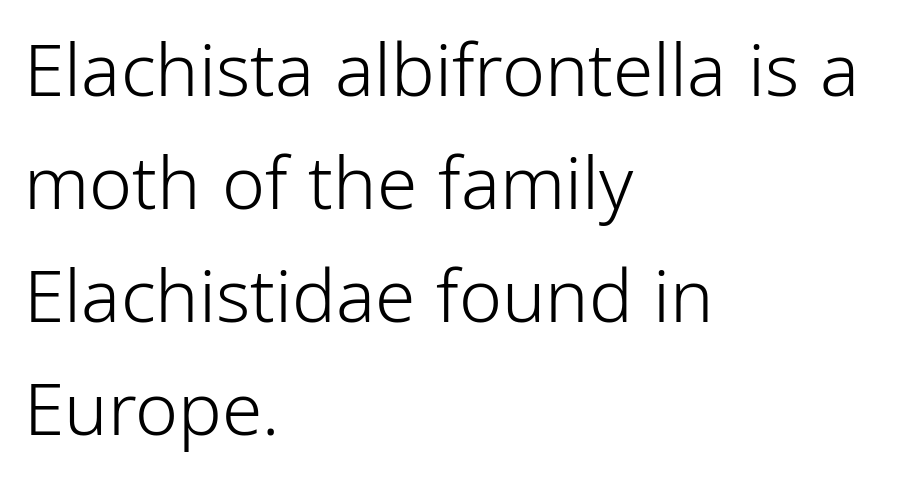
{"serif": "no", "italic": "no", "bold": "no", "weight": "light", "width": "condensed", "stroke_contrast": "low", "x_height": "medium", "monospaced": "no", "underline": "no", "align": "left", "line_spacing": "normal", "line_spacing_ratio": 1.55, "letter_spacing": "normal", "letter_spacing_em": 0.0, "glyph_px": 73}
